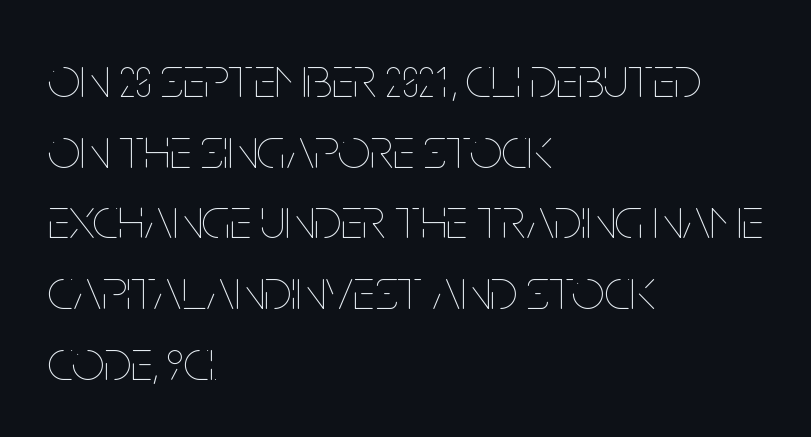
The letters advance in unequal steps, a hallmark of proportional type. Caption: standard tracking, unaltered. Stem width sits at or under what a default text font uses. Posture: vertical.
